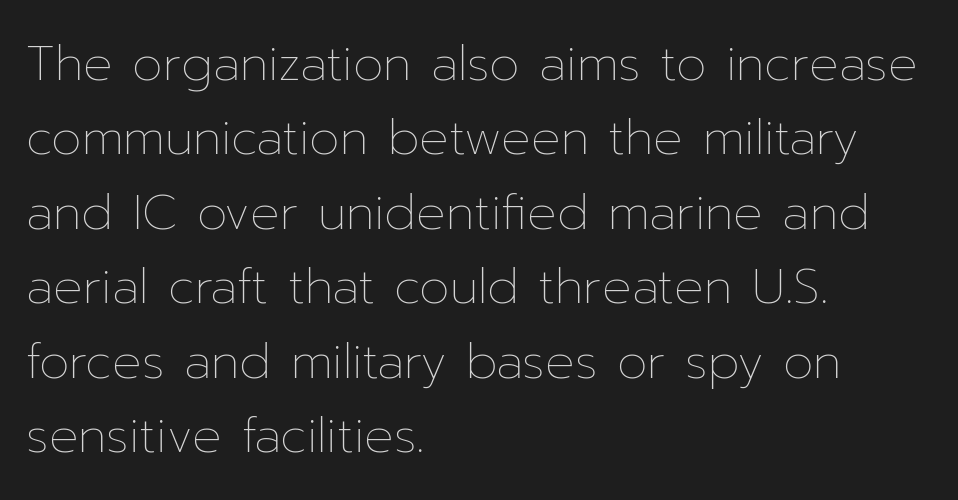
The image shows 49 px thin type, upright; set left-aligned, normal line spacing (1.52x), normal letter spacing, not underlined; low stroke contrast and a medium x-height.
